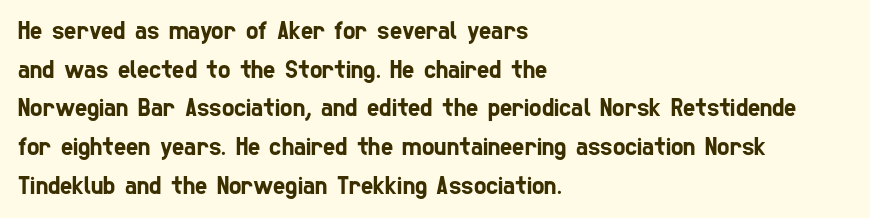
The image shows 26 px text type; set left-aligned, normal line spacing (1.49x), normal letter spacing, not underlined.
